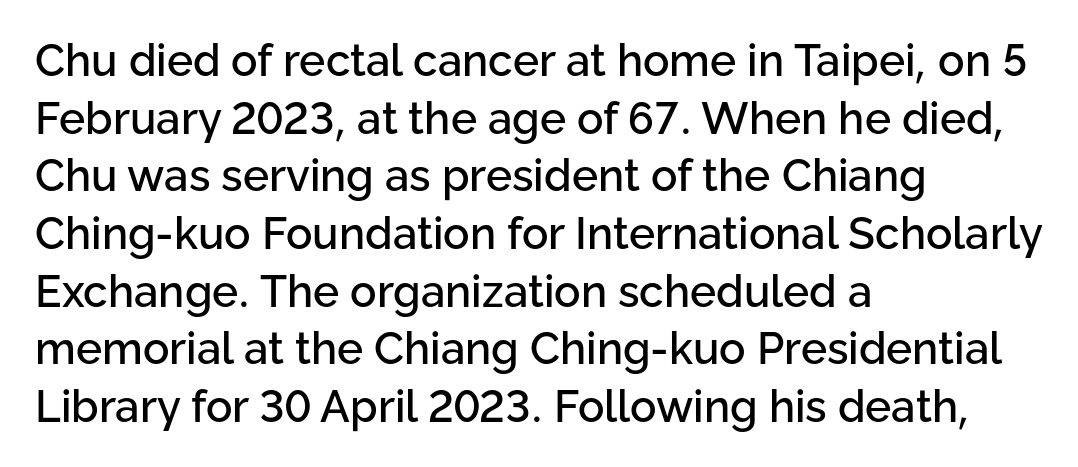
The image shows 44 px sans-serif type, upright; set left-aligned, normal line spacing (1.31x), normal letter spacing, not underlined; low stroke contrast and a medium x-height.
